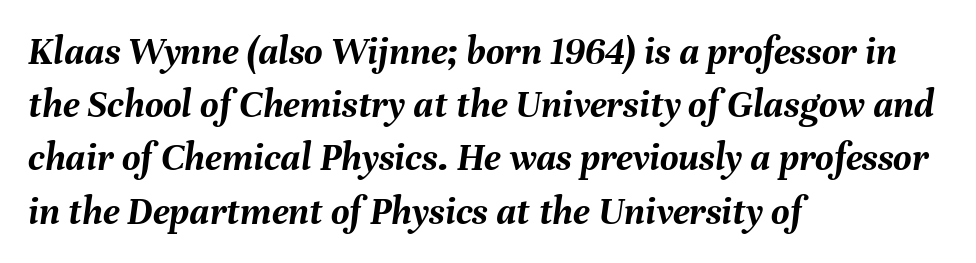
The image shows 40 px semibold type, italic (leaning right); set left-aligned, normal line spacing (1.33x), normal letter spacing, not underlined; medium stroke contrast and a medium x-height.
